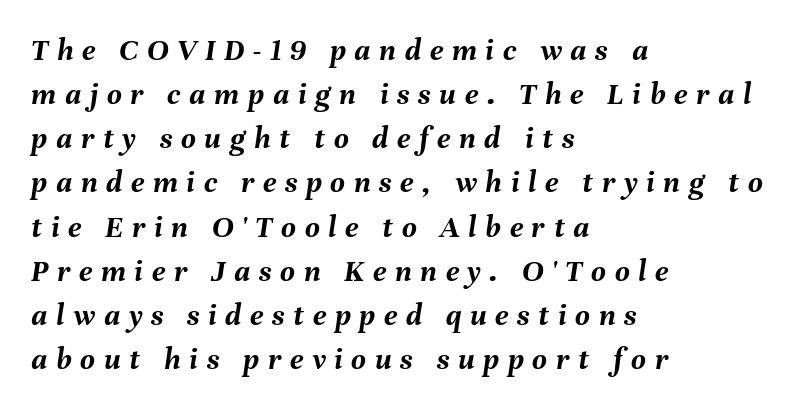
{"italic": "yes", "lean": "right", "slant_degrees": 8, "bold": "yes", "weight": "semibold", "width": "normal", "stroke_contrast": "medium", "x_height": "medium", "monospaced": "no", "underline": "no", "align": "left", "line_spacing": "normal", "line_spacing_ratio": 1.38, "letter_spacing": "wide", "letter_spacing_em": 0.27, "glyph_px": 32}
